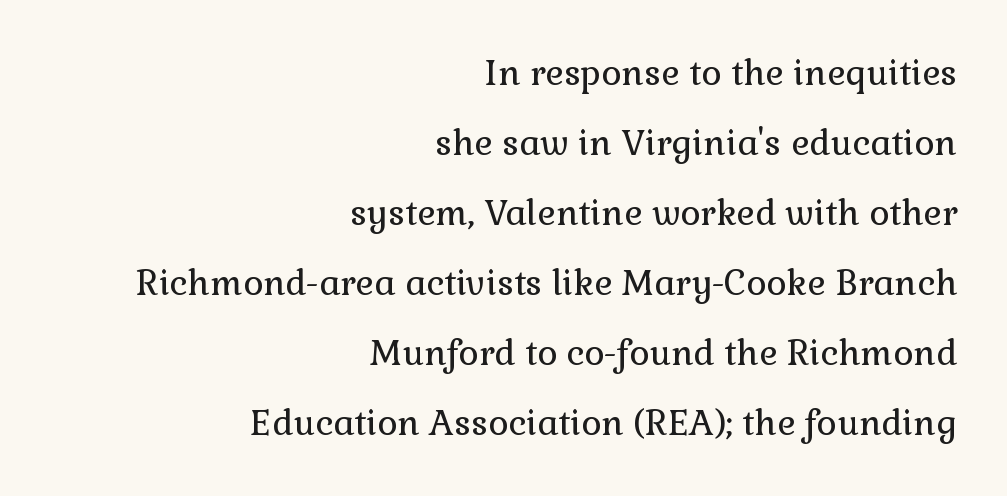
The image shows 35 px regular-weight serif type, upright; set right-aligned, loose line spacing (2.0x), normal letter spacing, not underlined; low stroke contrast and a medium x-height.
